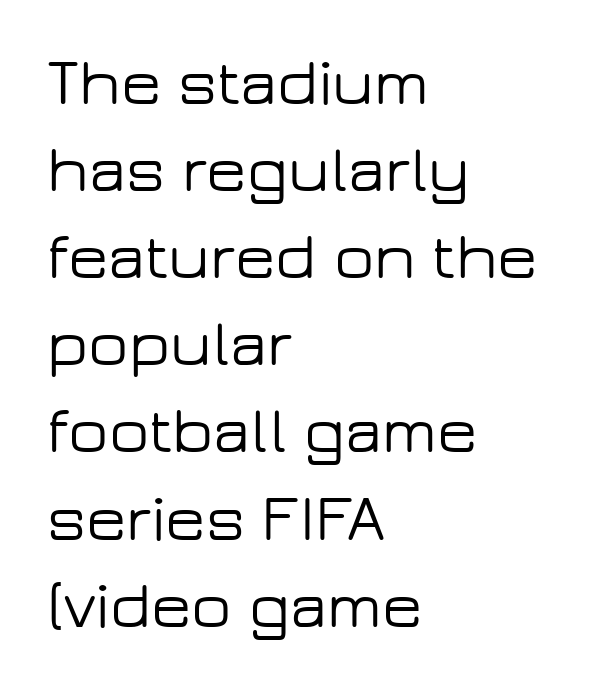
A typesetter would call this proportional, since set widths differ per character. This is the regular roman posture of the typeface. Each word holds together tightly as a unit, with standard inter-letter gaps. The baseline area is clear.
